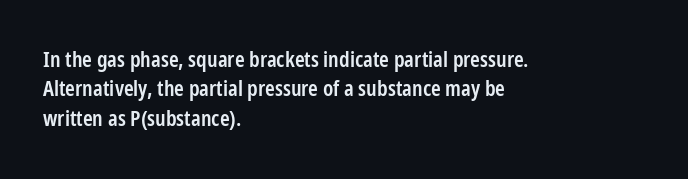
Q: Is the text bold? A: Semi-bold.
Q: Is the text italic (slanted)? A: No, it is upright.
Q: Is the text underlined? A: No.
Q: How is the paragraph aligned? A: Left-aligned.
Q: Is the spacing between letters normal or unusually wide? A: Normal.
Q: Is the spacing between lines tight, normal or loose? A: Normal.
